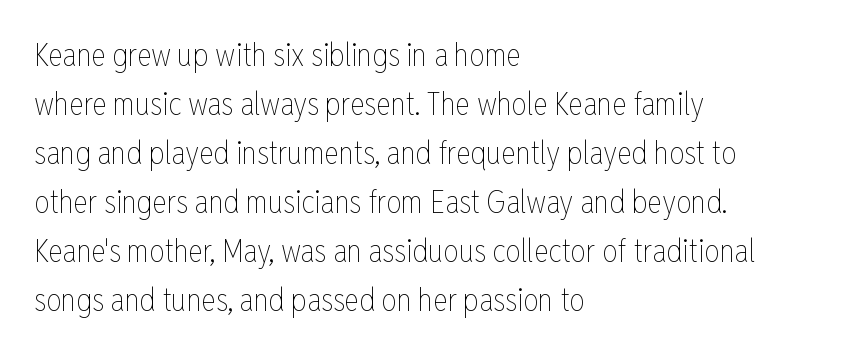
Q: Is the text bold? A: No.
Q: Is the text italic (slanted)? A: No, it is upright.
Q: Is the text underlined? A: No.
Q: How is the paragraph aligned? A: Left-aligned.
Q: Is the spacing between letters normal or unusually wide? A: Normal.
Q: Is the spacing between lines tight, normal or loose? A: Normal.
Q: Width (condensed, normal, or wide)? A: Condensed.
Q: Stroke contrast? A: Low.
Q: x-height? A: Medium.
Q: Monospaced? A: No.
